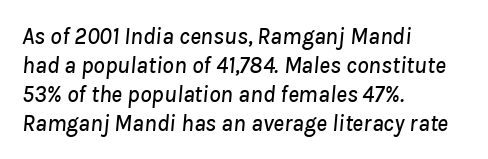
Summary of vertical rhythm: regular, with standard interline spacing. Rule under the text: the space is simply empty. Nothing unusual about the tracking: characters are spaced as the font intends. The axis of the letterforms is tilted away from vertical. Compared with a centered layout, this one pins lines to the left instead.
